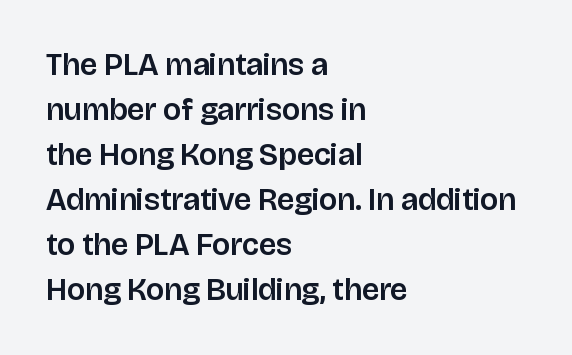
The image shows 31 px sans-serif type, upright; set left-aligned, normal line spacing (1.45x), normal letter spacing, not underlined; low stroke contrast and a large x-height.
